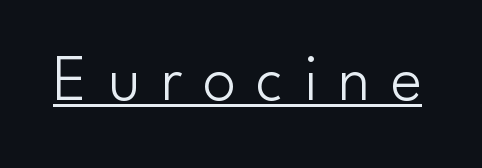
Look at the bottom of the vertical strokes: they stop flat, with no serifs. Character widths vary here, with narrow letters taking less room than wide ones. Does extra space separate the letters? Yes, quite a lot of it. The font's upright variant was chosen for this text.
